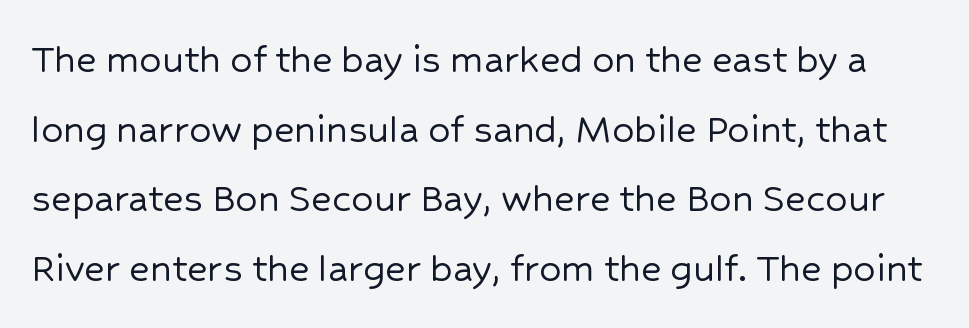
{"serif": "no", "italic": "no", "width": "normal", "stroke_contrast": "low", "x_height": "medium", "monospaced": "no", "underline": "no", "line_spacing": "normal", "line_spacing_ratio": 1.58, "letter_spacing": "normal", "letter_spacing_em": 0.0, "glyph_px": 44}
